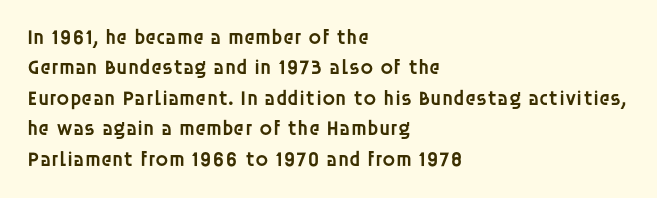
{"italic": "no", "bold": "semi", "underline": "no", "align": "left", "line_spacing": "normal", "line_spacing_ratio": 1.45, "letter_spacing": "normal", "letter_spacing_em": 0.0, "glyph_px": 21}
